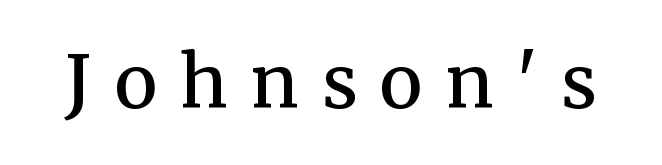
Check where the strokes stop: tiny serifs finish them off. Do the characters align in a grid? No, the font is proportional. These lines were composed using upright roman letters. The specimen omits any rule beneath the text block's lines.
